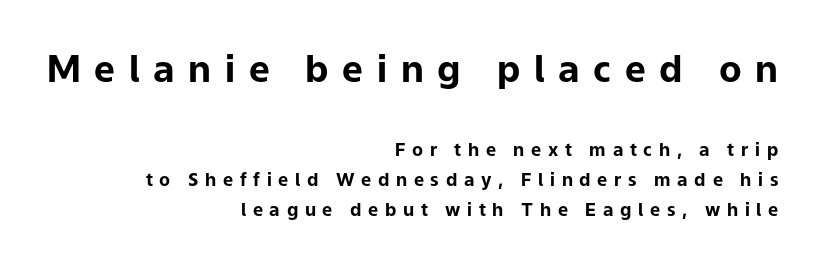
{"serif": "no", "italic": "no", "bold": "yes", "weight": "bold", "width": "normal", "stroke_contrast": "low", "x_height": "medium", "monospaced": "no", "underline": "no", "align": "right", "line_spacing": "normal", "line_spacing_ratio": 1.68, "letter_spacing": "wide", "letter_spacing_em": 0.37, "larger_block": "first", "size_ratio": 2.06, "glyph_px": 37}
